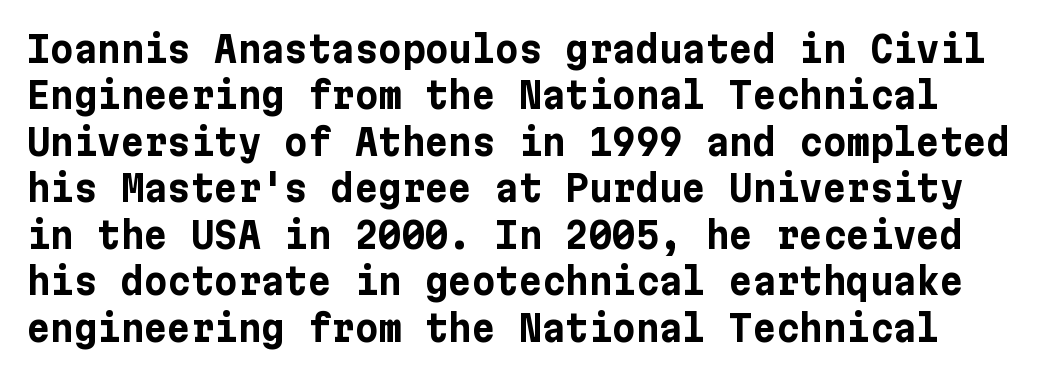
This sample uses a sans-serif face. The line texture is even and compact thanks to regular tracking. A clean baseline with only descenders dipping below it. How heavy is the stroke? Heavy — this is a bold. Tall strokes in this sample are plumb rather than angled. The passage shown stacks its lines at a standard gap.
